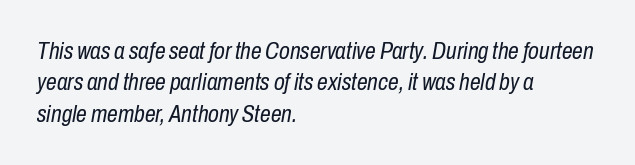
Q: Is the text bold? A: No.
Q: Is the text italic (slanted)? A: Yes, it leans right by about 10 degrees.
Q: Is the text underlined? A: No.
Q: How is the paragraph aligned? A: Left-aligned.
Q: Is the spacing between letters normal or unusually wide? A: Normal.
Q: Is the spacing between lines tight, normal or loose? A: Normal.
